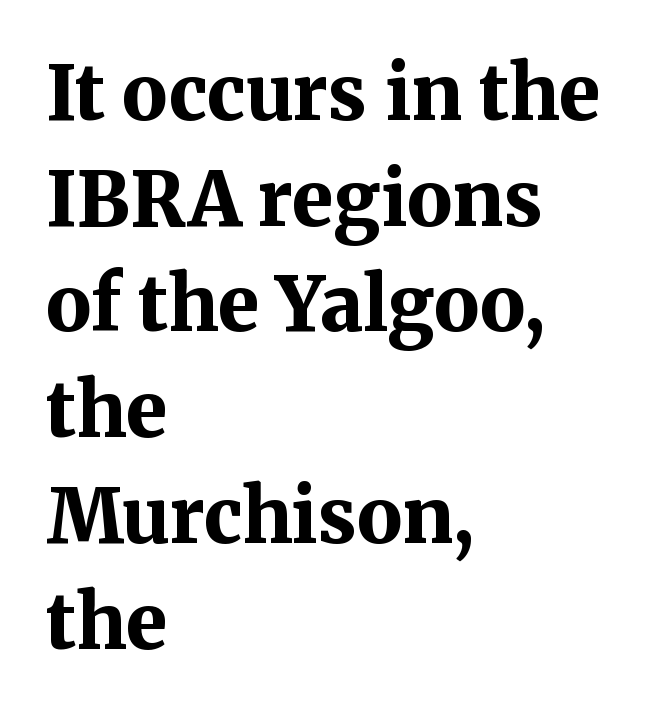
Q: Is the text bold? A: Yes.
Q: Is the text italic (slanted)? A: No, it is upright.
Q: Is the typeface a serif or a sans-serif typeface? A: Serif.
Q: Is the text underlined? A: No.
Q: How is the paragraph aligned? A: Left-aligned.
Q: Is the spacing between letters normal or unusually wide? A: Normal.
Q: Is the spacing between lines tight, normal or loose? A: Normal.
Q: Width (condensed, normal, or wide)? A: Normal.
Q: Stroke contrast? A: Medium.
Q: x-height? A: Medium.
Q: Monospaced? A: No.
